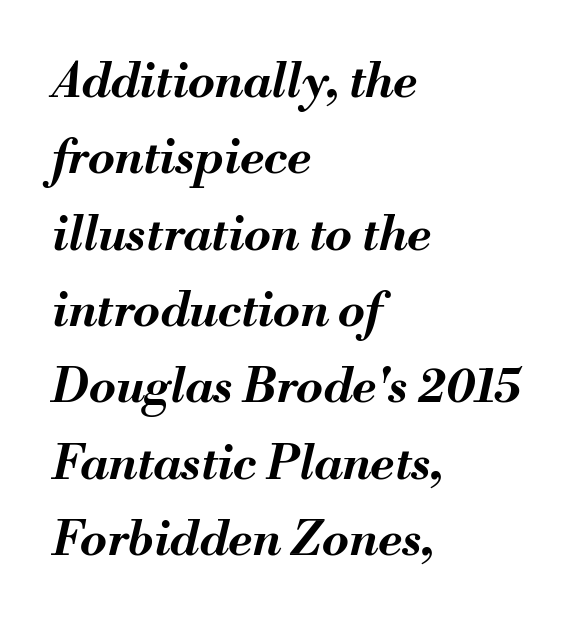
Q: Is the text bold? A: Yes.
Q: Is the text italic (slanted)? A: Yes, it leans right by about 13 degrees.
Q: Is the text underlined? A: No.
Q: How is the paragraph aligned? A: Left-aligned.
Q: Is the spacing between letters normal or unusually wide? A: Normal.
Q: Is the spacing between lines tight, normal or loose? A: Normal.
Q: Width (condensed, normal, or wide)? A: Normal.
Q: Stroke contrast? A: Medium.
Q: x-height? A: Small.
Q: Monospaced? A: No.
